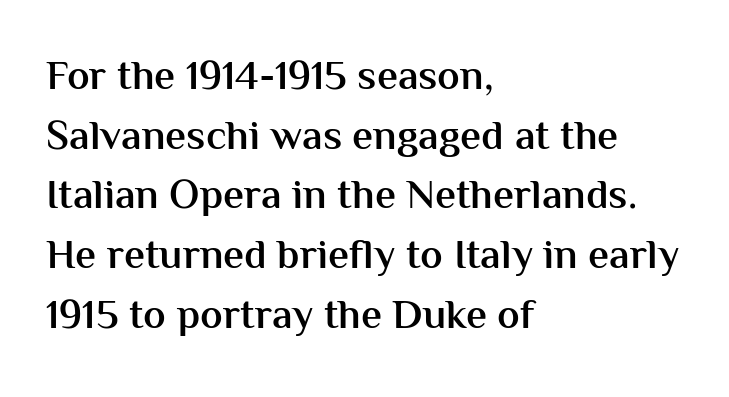
{"serif": "no", "italic": "no", "bold": "semi", "weight": "semibold", "width": "normal", "stroke_contrast": "medium", "x_height": "medium", "monospaced": "no", "underline": "no", "align": "left", "line_spacing": "normal", "line_spacing_ratio": 1.42, "letter_spacing": "normal", "letter_spacing_em": 0.0, "glyph_px": 42}
